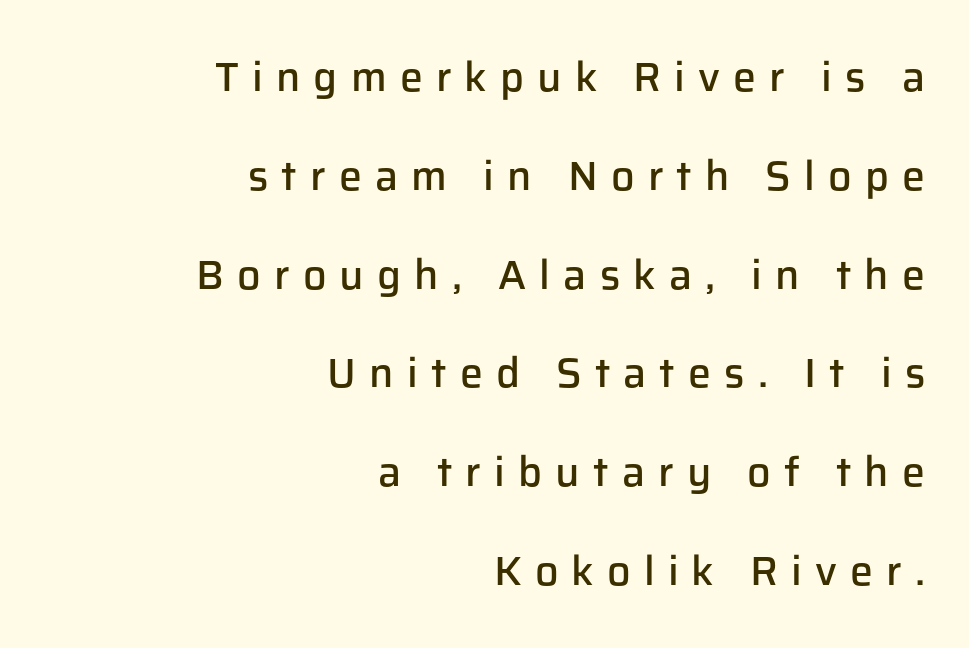
The image shows 41 px semibold sans-serif type, upright; set right-aligned, loose line spacing (2.41x), unusually wide letter spacing (+0.32 em), not underlined; low stroke contrast and a medium x-height.
